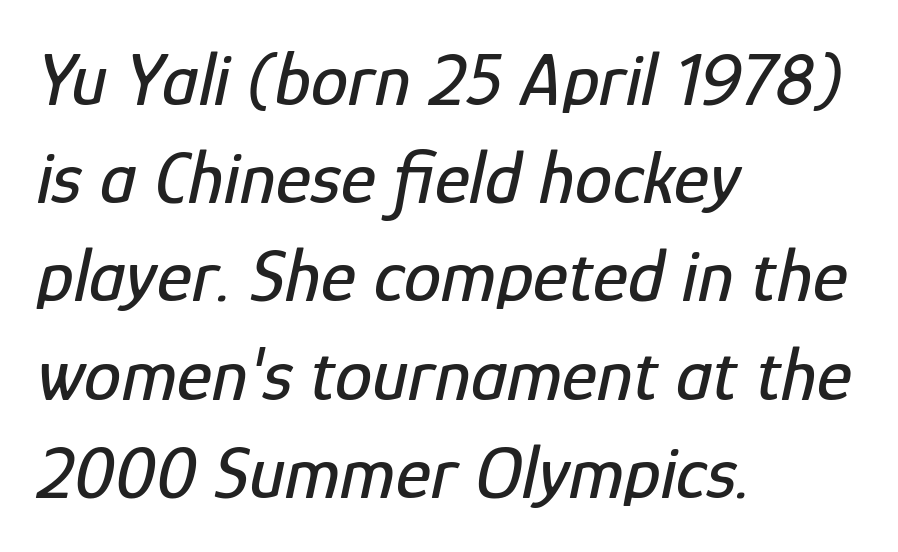
The image shows 75 px condensed type, italic (leaning right); set left-aligned, normal line spacing (1.31x), normal letter spacing, not underlined; low stroke contrast and a medium x-height.
